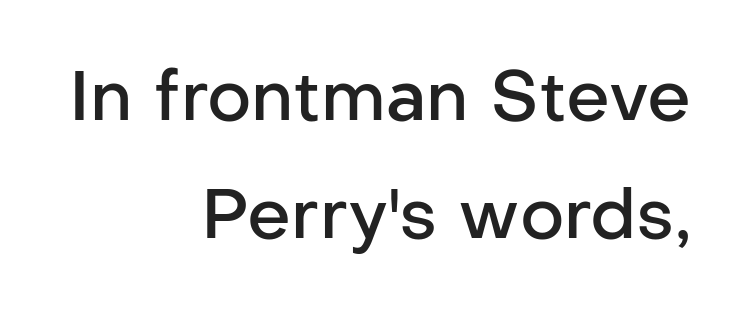
The image shows 69 px semibold sans-serif type, upright; set right-aligned, line spacing 1.71x, normal letter spacing, not underlined; low stroke contrast and a medium x-height.
